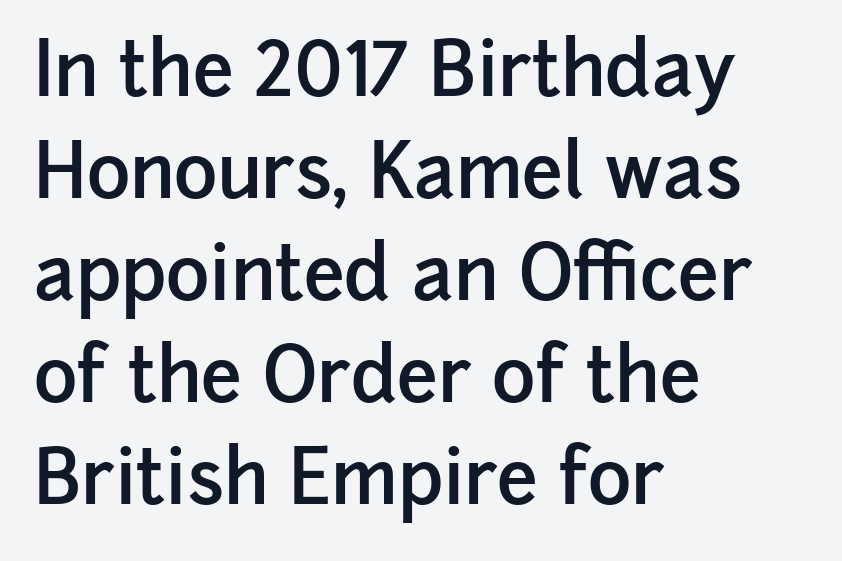
Q: Is the text bold? A: Semi-bold.
Q: Is the text italic (slanted)? A: No, it is upright.
Q: Is the typeface a serif or a sans-serif typeface? A: Sans-serif.
Q: Is the text underlined? A: No.
Q: How is the paragraph aligned? A: Left-aligned.
Q: Is the spacing between letters normal or unusually wide? A: Normal.
Q: Is the spacing between lines tight, normal or loose? A: Normal.
Q: Width (condensed, normal, or wide)? A: Normal.
Q: Stroke contrast? A: Low.
Q: x-height? A: Medium.
Q: Monospaced? A: No.
